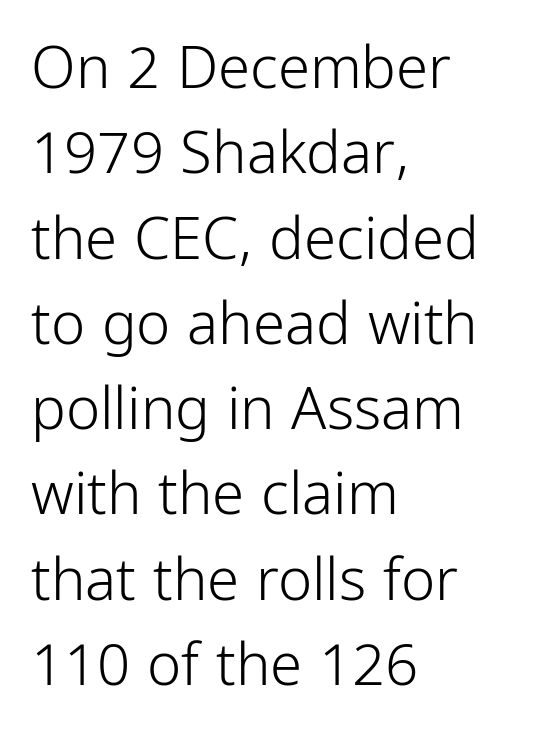
{"serif": "no", "italic": "no", "bold": "no", "weight": "light", "width": "condensed", "stroke_contrast": "low", "x_height": "medium", "monospaced": "no", "underline": "no", "align": "left", "line_spacing": "normal", "line_spacing_ratio": 1.47, "letter_spacing": "normal", "letter_spacing_em": 0.0, "glyph_px": 58}
